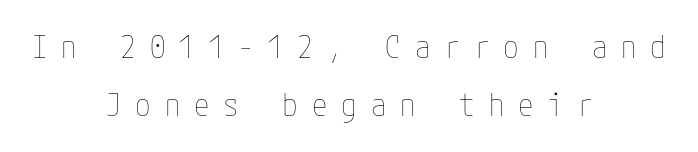
The rendering positions every line midway between the sides. Tracking value appears strongly positive — letters spread wide. Glance below the letters and you will spot only blank space. The passage shown is not bold in any degree.
